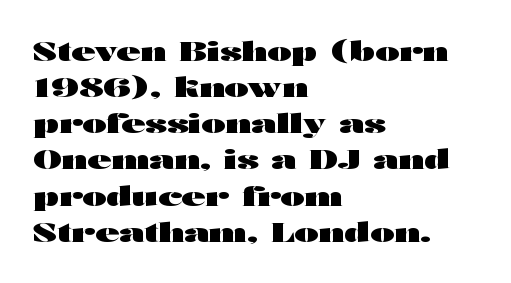
{"italic": "no", "bold": "yes", "underline": "no", "align": "left", "line_spacing": "normal", "line_spacing_ratio": 1.39, "letter_spacing": "normal", "letter_spacing_em": 0.0, "glyph_px": 26}
